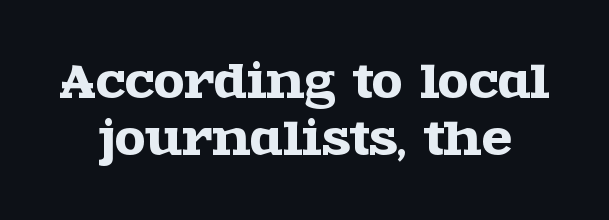
The image shows 44 px wide serif type, upright; set normal line spacing (1.3x), normal letter spacing, not underlined; a large x-height.
